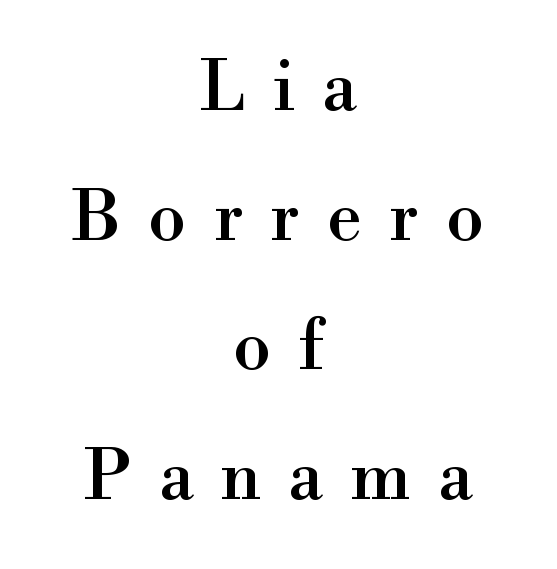
{"serif": "yes", "italic": "no", "width": "normal", "x_height": "small", "monospaced": "no", "underline": "no", "align": "center", "line_spacing_ratio": 1.88, "letter_spacing": "wide", "letter_spacing_em": 0.39, "glyph_px": 69}
